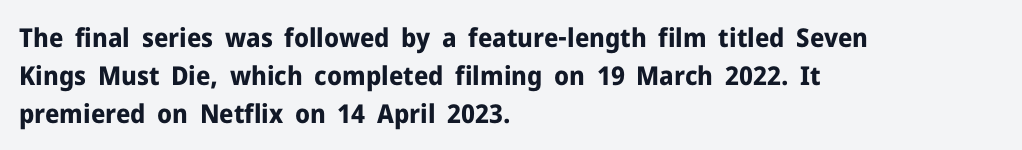
{"italic": "no", "bold": "yes", "underline": "no", "align": "left", "line_spacing": "normal", "line_spacing_ratio": 1.46, "letter_spacing": "normal", "letter_spacing_em": 0.0, "glyph_px": 26}
